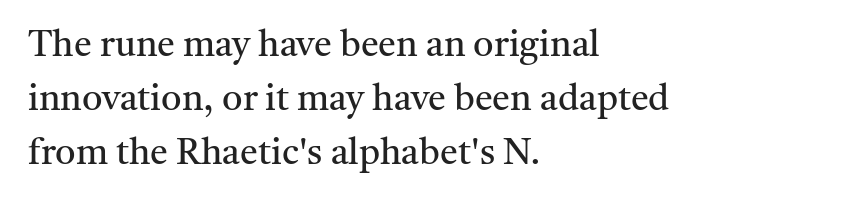
The image shows 36 px regular-weight serif type, upright; set left-aligned, normal line spacing (1.5x), normal letter spacing, not underlined; medium stroke contrast and a medium x-height.
